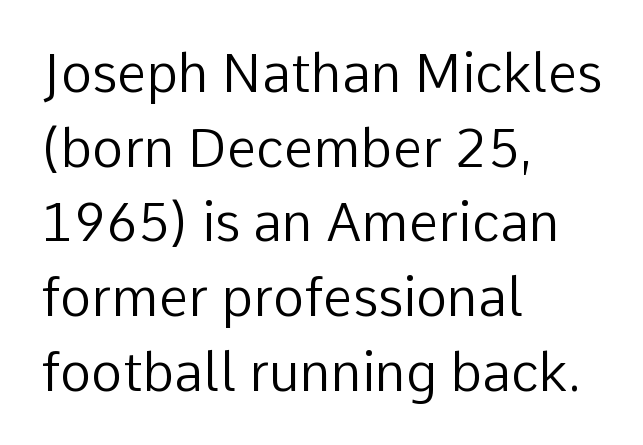
The image shows 53 px regular-weight sans-serif type, upright; set left-aligned, normal line spacing (1.41x), normal letter spacing, not underlined; low stroke contrast and a medium x-height.
